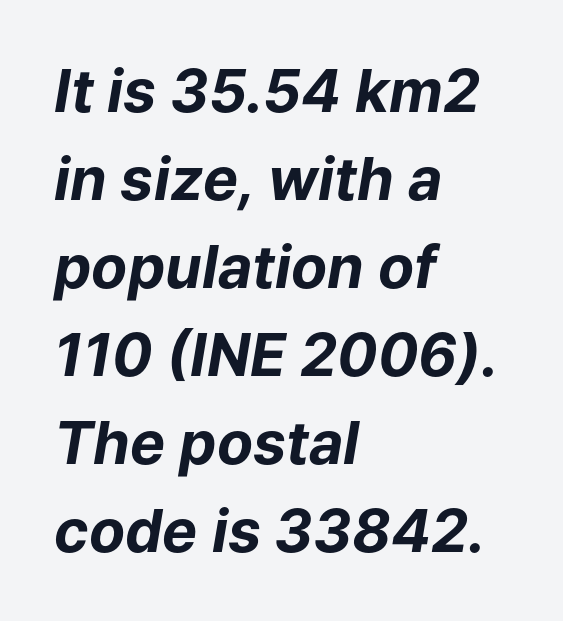
{"italic": "yes", "lean": "right", "slant_degrees": 9, "bold": "yes", "weight": "bold", "width": "normal", "stroke_contrast": "low", "x_height": "medium", "monospaced": "no", "underline": "no", "align": "left", "line_spacing": "normal", "line_spacing_ratio": 1.49, "letter_spacing": "normal", "letter_spacing_em": 0.0, "glyph_px": 59}
